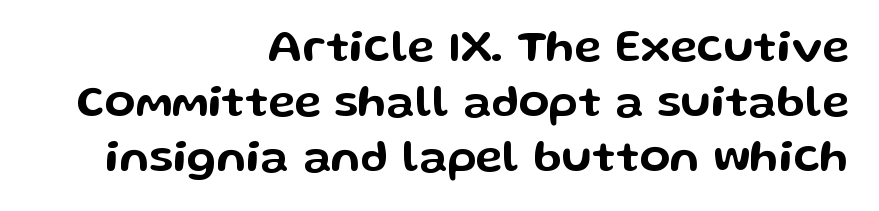
The rag falls on the left side of this text block. Does the type have serifs? No, each stem ends abruptly. Characters follow at the spacing the type designer built in. Unlike italic type, these characters show no tilt at all. The baseline area is clear.
